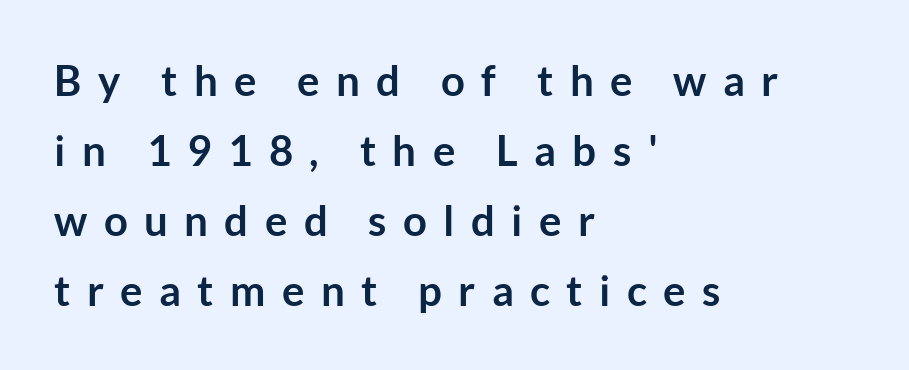
How are the letters spaced? Widely, with obvious added tracking. Note: no serifs on the glyphs. The type sits square on the baseline with zero lean. Character widths vary here, with narrow letters taking less room than wide ones. You'd pick this weight for a headline — it's a proper bold. The ragged edge is on the right, which tells us the setting is flush left.
